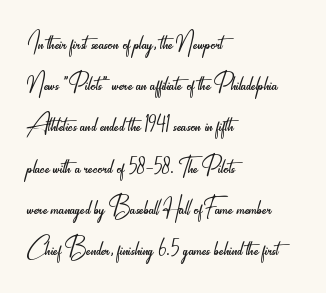
In terms of leading, this rendering sits right in the middle. Think of a printed novel: that variable character pitch is what you see here. A quiet, ordinary-to-light weight characterises the typeface. Does the type have serifs? No, each stem ends abruptly. The gaps between neighbouring characters are ordinary and unremarkable.
